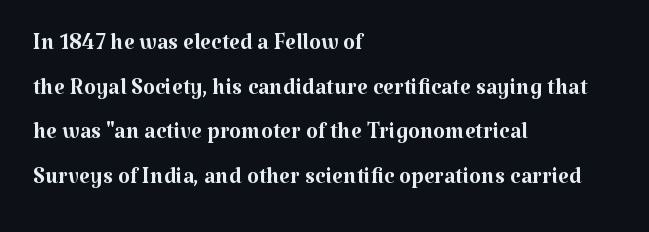
Q: Is the text bold? A: No.
Q: Is the text italic (slanted)? A: No, it is upright.
Q: Is the typeface a serif or a sans-serif typeface? A: Serif.
Q: Is the text underlined? A: No.
Q: How is the paragraph aligned? A: Left-aligned.
Q: Is the spacing between letters normal or unusually wide? A: Normal.
Q: Is the spacing between lines tight, normal or loose? A: Normal.
Q: Width (condensed, normal, or wide)? A: Normal.
Q: Stroke contrast? A: Medium.
Q: x-height? A: Medium.
Q: Monospaced? A: No.
